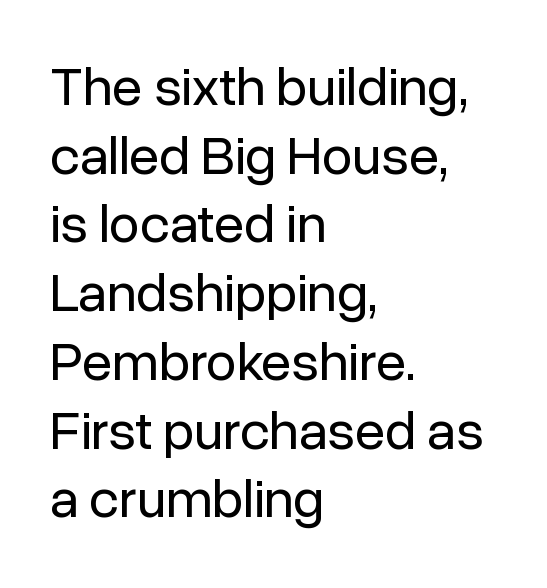
Q: Is the text bold? A: No.
Q: Is the text italic (slanted)? A: No, it is upright.
Q: Is the typeface a serif or a sans-serif typeface? A: Sans-serif.
Q: Is the text underlined? A: No.
Q: How is the paragraph aligned? A: Left-aligned.
Q: Is the spacing between letters normal or unusually wide? A: Normal.
Q: Is the spacing between lines tight, normal or loose? A: Normal.
Q: Width (condensed, normal, or wide)? A: Normal.
Q: Stroke contrast? A: Low.
Q: x-height? A: Medium.
Q: Monospaced? A: No.
